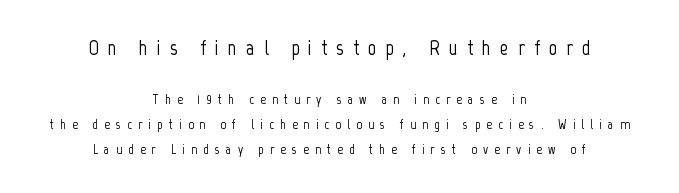
The image shows 21 px text type, upright; set centered, line spacing 1.8x, unusually wide letter spacing (+0.43 em), not underlined; the first (top) block is 1.5x larger.
